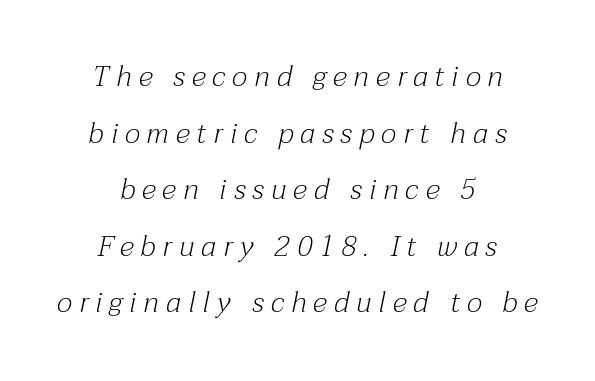
{"serif": "yes", "italic": "yes", "lean": "right", "slant_degrees": 12, "bold": "no", "weight": "light", "width": "normal", "stroke_contrast": "medium", "x_height": "medium", "monospaced": "no", "underline": "no", "align": "center", "line_spacing": "loose", "line_spacing_ratio": 1.95, "letter_spacing": "wide", "letter_spacing_em": 0.24, "glyph_px": 29}
